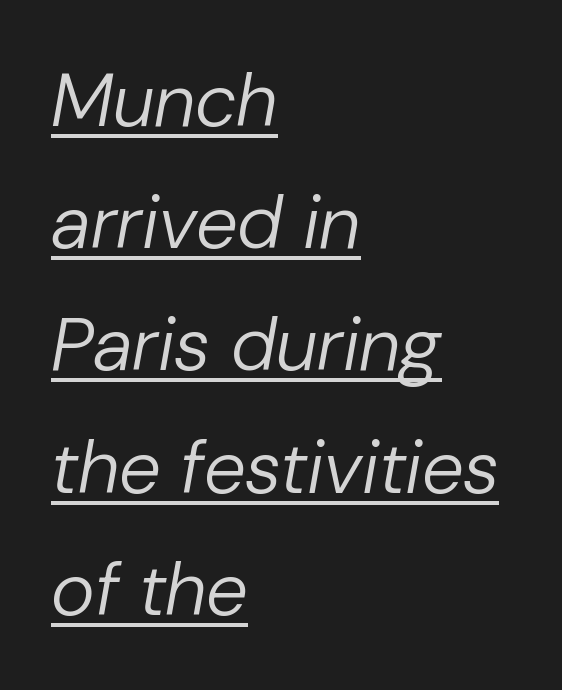
{"italic": "yes", "lean": "right", "slant_degrees": 10, "bold": "no", "weight": "regular", "width": "normal", "stroke_contrast": "low", "x_height": "medium", "monospaced": "no", "underline": "yes", "align": "left", "line_spacing": "normal", "line_spacing_ratio": 1.63, "letter_spacing": "normal", "letter_spacing_em": 0.0, "glyph_px": 75}
